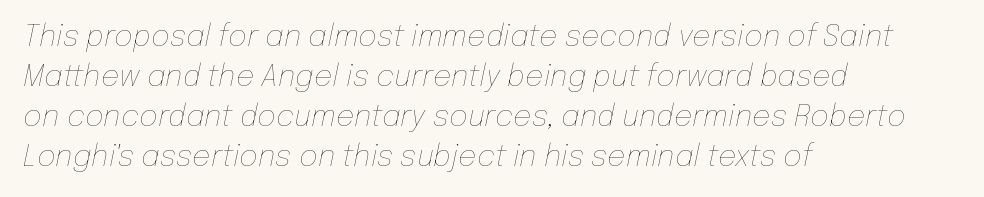
{"italic": "yes", "lean": "right", "slant_degrees": 12, "bold": "no", "weight": "thin", "width": "normal", "stroke_contrast": "low", "x_height": "medium", "monospaced": "no", "underline": "no", "align": "left", "line_spacing": "normal", "line_spacing_ratio": 1.38, "letter_spacing": "normal", "letter_spacing_em": 0.0, "glyph_px": 29}
